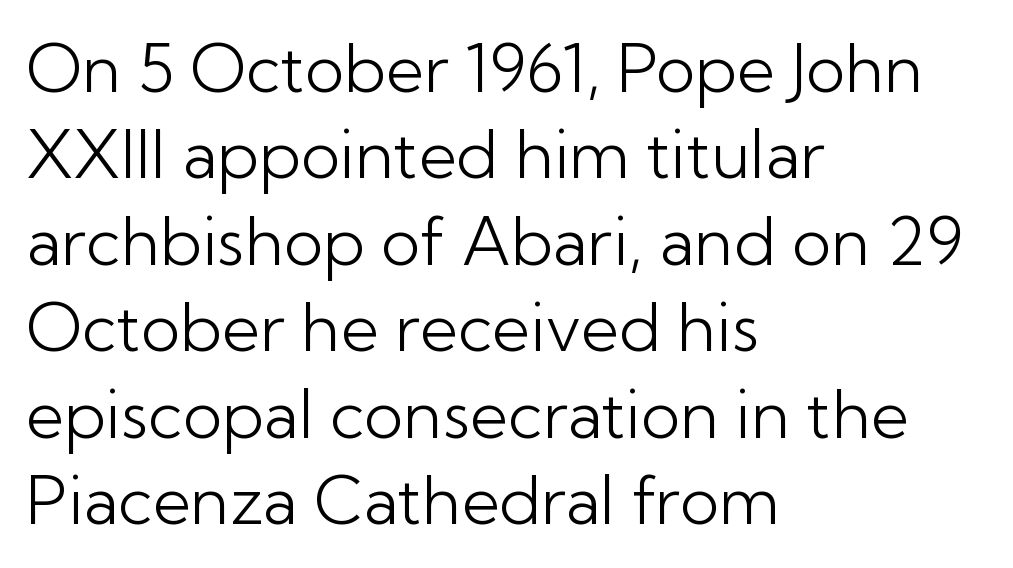
Q: Is the text bold? A: No.
Q: Is the text italic (slanted)? A: No, it is upright.
Q: Is the typeface a serif or a sans-serif typeface? A: Sans-serif.
Q: Is the text underlined? A: No.
Q: How is the paragraph aligned? A: Left-aligned.
Q: Is the spacing between letters normal or unusually wide? A: Normal.
Q: Is the spacing between lines tight, normal or loose? A: Normal.
Q: Width (condensed, normal, or wide)? A: Normal.
Q: Stroke contrast? A: Low.
Q: x-height? A: Medium.
Q: Monospaced? A: No.
